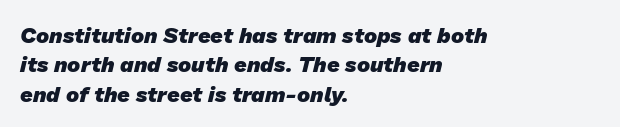
Regarding leading, the lines here are spaced in the standard way. One-word summary of the alignment: left. Honestly, the letter spacing is just normal — you wouldn't notice it. Clear beneath every line of the passage.
